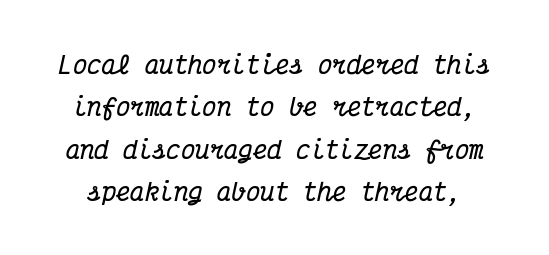
{"italic": "yes", "lean": "right", "slant_degrees": 12, "bold": "yes", "underline": "no", "line_spacing_ratio": 1.77, "letter_spacing": "normal", "letter_spacing_em": 0.0, "glyph_px": 24}
